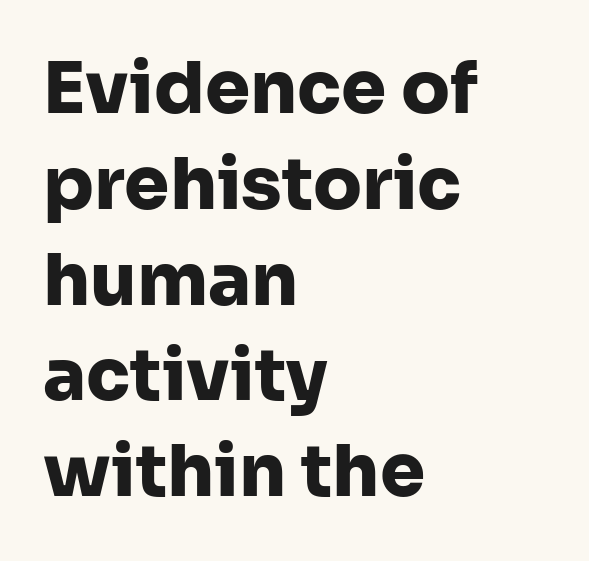
The image shows 72 px heavy sans-serif type, upright; set left-aligned, normal line spacing (1.33x), normal letter spacing, not underlined; low stroke contrast and a medium x-height.
